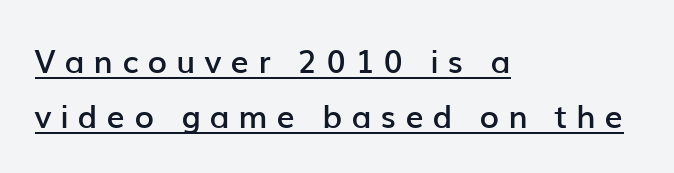
Here the designer chose a conventional face with non-uniform glyph widths. A roman cut, with each character standing at attention. A rule runs beneath these lines of type. This sample uses expanded letter spacing, leaving extra air between glyphs. This is sans-serif lettering, the kind often seen on screens and signage.
